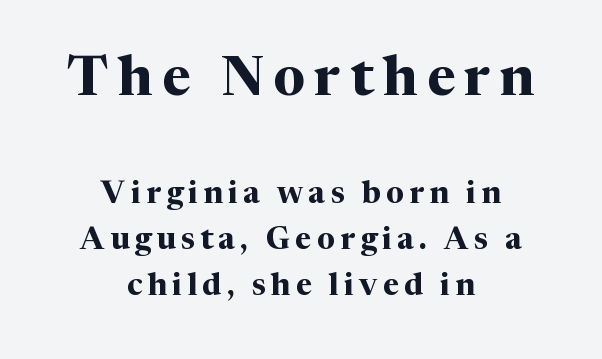
{"serif": "yes", "italic": "no", "bold": "yes", "weight": "bold", "width": "normal", "stroke_contrast": "medium", "x_height": "medium", "monospaced": "no", "underline": "no", "align": "center", "line_spacing": "normal", "line_spacing_ratio": 1.49, "larger_block": "first", "size_ratio": 1.77, "glyph_px": 55}
